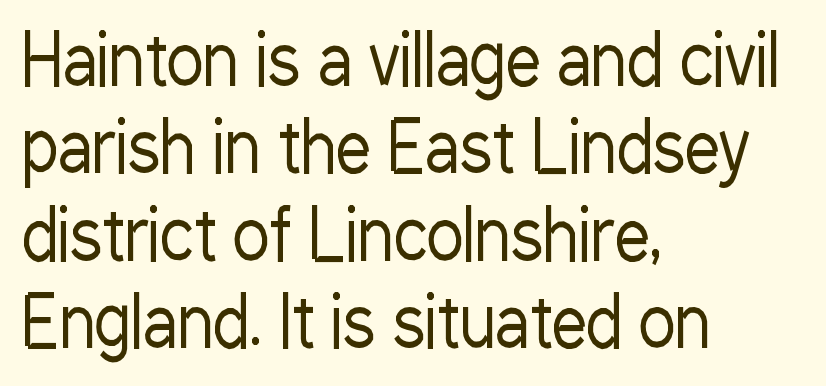
Q: Is the text bold? A: No.
Q: Is the text italic (slanted)? A: No, it is upright.
Q: Is the typeface a serif or a sans-serif typeface? A: Sans-serif.
Q: Is the text underlined? A: No.
Q: How is the paragraph aligned? A: Left-aligned.
Q: Is the spacing between letters normal or unusually wide? A: Normal.
Q: Is the spacing between lines tight, normal or loose? A: Normal.
Q: Width (condensed, normal, or wide)? A: Condensed.
Q: Stroke contrast? A: Low.
Q: x-height? A: Medium.
Q: Monospaced? A: No.
